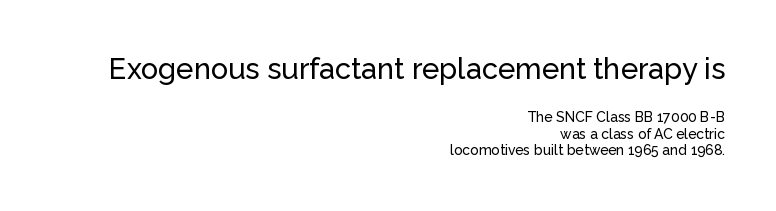
The image shows 29 px sans-serif type, upright; set right-aligned, line spacing 1.18x, normal letter spacing, not underlined; the first (top) block is 2.07x larger; low stroke contrast and a medium x-height.
